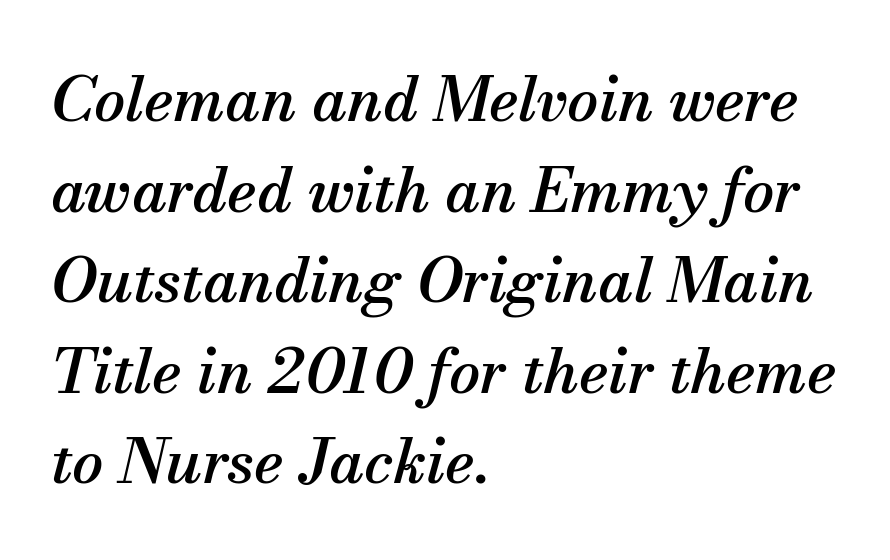
Q: Is the text italic (slanted)? A: Yes, it leans right by about 13 degrees.
Q: Is the typeface a serif or a sans-serif typeface? A: Serif.
Q: Is the text underlined? A: No.
Q: How is the paragraph aligned? A: Left-aligned.
Q: Is the spacing between letters normal or unusually wide? A: Normal.
Q: Is the spacing between lines tight, normal or loose? A: Normal.
Q: Width (condensed, normal, or wide)? A: Normal.
Q: Stroke contrast? A: Medium.
Q: x-height? A: Small.
Q: Monospaced? A: No.
